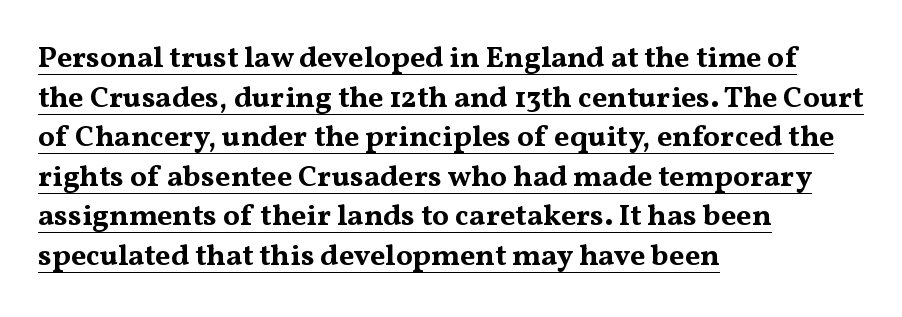
The face used here appears with an underline applied. The face used here is rendered with its standard letterfit. These lines are rendered in a variable-pitch font. The line-height multiplier appears to be the usual default.
